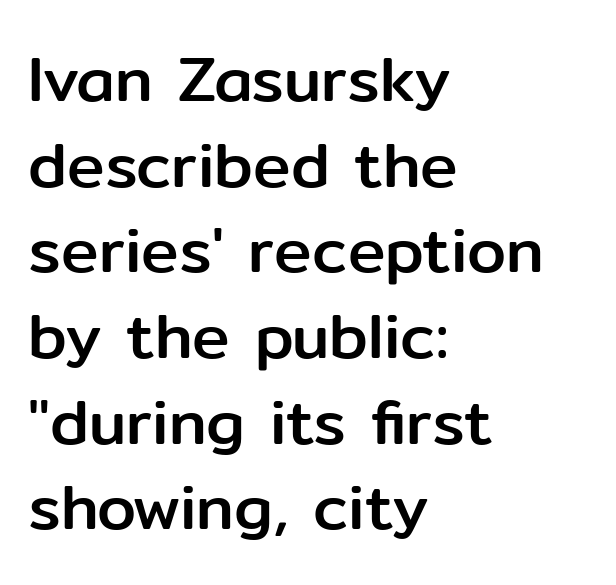
{"serif": "no", "italic": "no", "width": "normal", "stroke_contrast": "low", "x_height": "medium", "monospaced": "no", "underline": "no", "align": "left", "line_spacing": "normal", "line_spacing_ratio": 1.36, "letter_spacing": "normal", "letter_spacing_em": 0.0, "glyph_px": 63}
